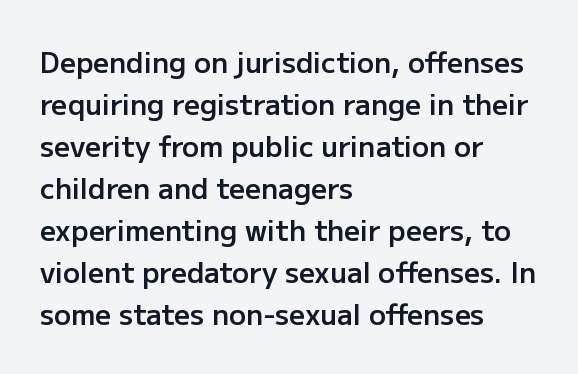
{"serif": "no", "italic": "no", "bold": "semi", "weight": "semibold", "width": "normal", "stroke_contrast": "low", "x_height": "medium", "monospaced": "no", "underline": "no", "align": "left", "line_spacing": "normal", "line_spacing_ratio": 1.5, "letter_spacing": "normal", "letter_spacing_em": 0.0, "glyph_px": 28}
